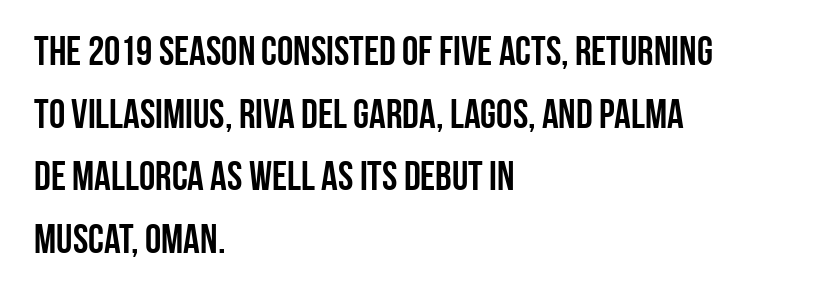
The image shows 41 px condensed sans-serif type, upright; set left-aligned, normal line spacing (1.53x), normal letter spacing, not underlined; low stroke contrast and a large x-height.
